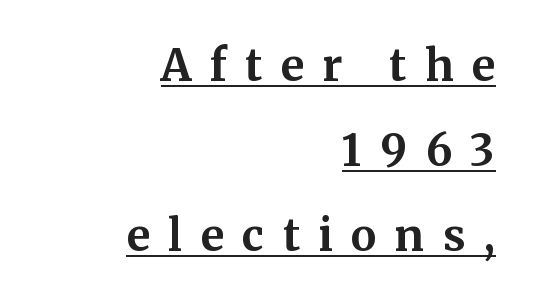
The image shows 43 px bold serif type, upright; set right-aligned, loose line spacing (1.98x), unusually wide letter spacing (+0.43 em), underlined; medium stroke contrast and a medium x-height.
